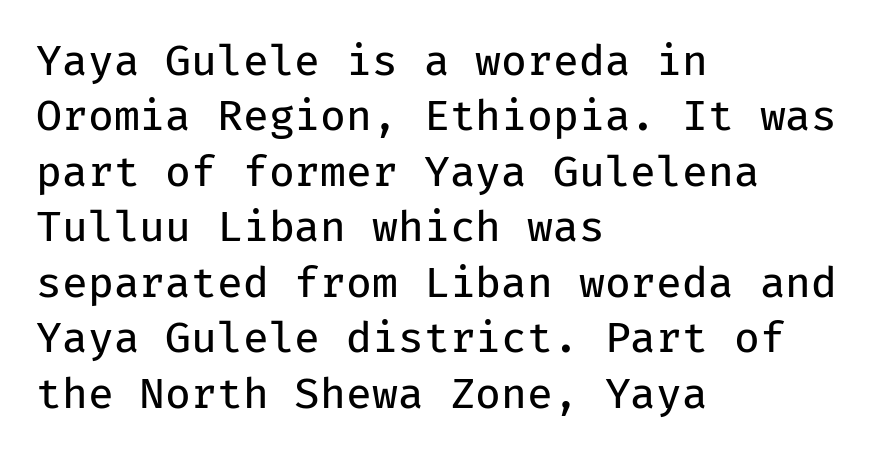
Observe the ordinary spacing: letters are neighbours, not strangers. Notice how the passage keeps a crisp vertical edge on the left only. Vertical stems look standard width or narrower in stroke. The zone under the glyphs is completely vacant.
